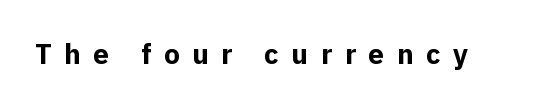
Q: Is the text bold? A: Yes.
Q: Is the text italic (slanted)? A: No, it is upright.
Q: Is the typeface a serif or a sans-serif typeface? A: Sans-serif.
Q: Is the text underlined? A: No.
Q: Is the spacing between letters normal or unusually wide? A: Unusually wide.
Q: Width (condensed, normal, or wide)? A: Normal.
Q: x-height? A: Medium.
Q: Monospaced? A: No.
